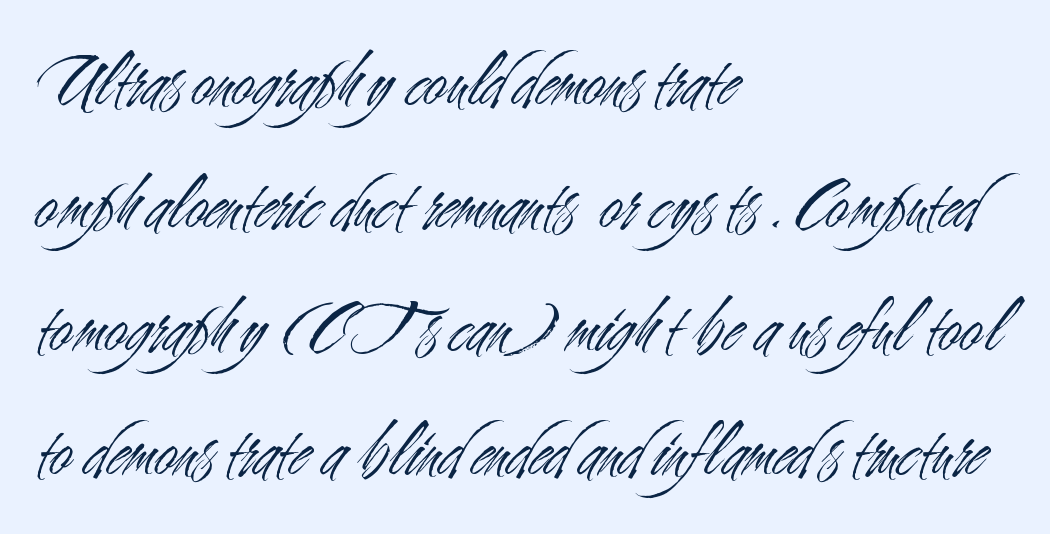
{"serif": "no", "bold": "no", "weight": "light", "width": "condensed", "stroke_contrast": "medium", "x_height": "small", "monospaced": "no", "underline": "no", "align": "left", "line_spacing": "normal", "line_spacing_ratio": 1.56, "letter_spacing": "normal", "letter_spacing_em": 0.0, "glyph_px": 79}
